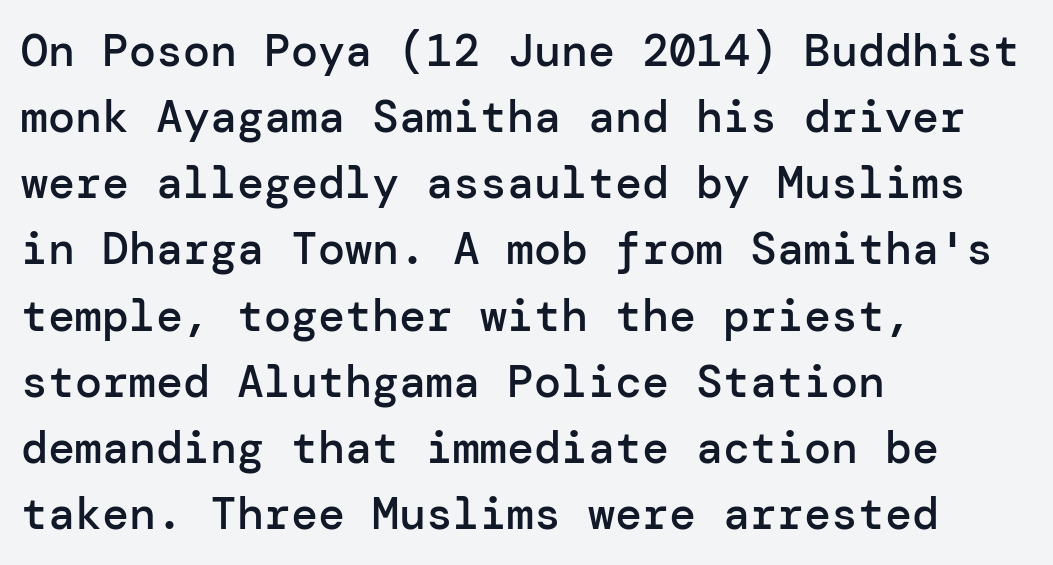
{"serif": "no", "italic": "no", "bold": "semi", "weight": "semibold", "width": "normal", "stroke_contrast": "low", "x_height": "medium", "underline": "no", "align": "left", "line_spacing": "normal", "line_spacing_ratio": 1.47, "letter_spacing": "normal", "letter_spacing_em": 0.0, "glyph_px": 45}
